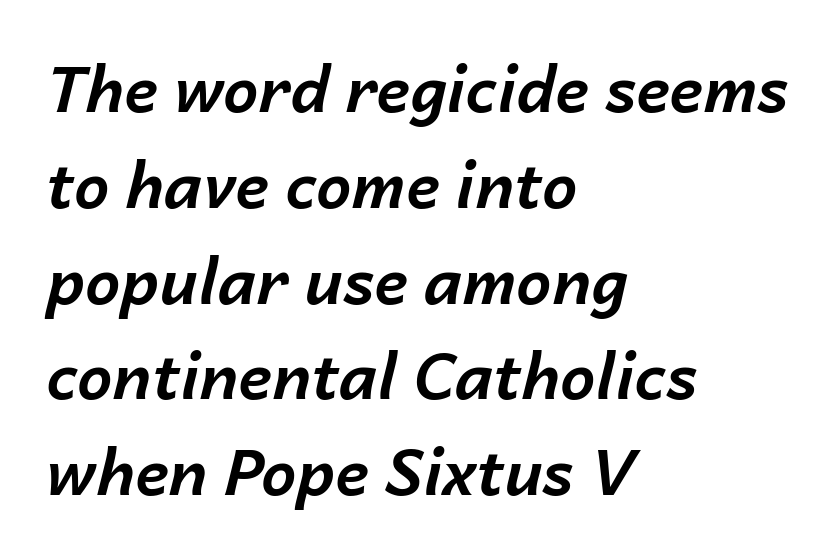
{"italic": "yes", "lean": "right", "slant_degrees": 14, "bold": "yes", "weight": "bold", "width": "normal", "stroke_contrast": "low", "x_height": "medium", "monospaced": "no", "underline": "no", "align": "left", "line_spacing": "normal", "line_spacing_ratio": 1.52, "letter_spacing": "normal", "letter_spacing_em": 0.0, "glyph_px": 63}
